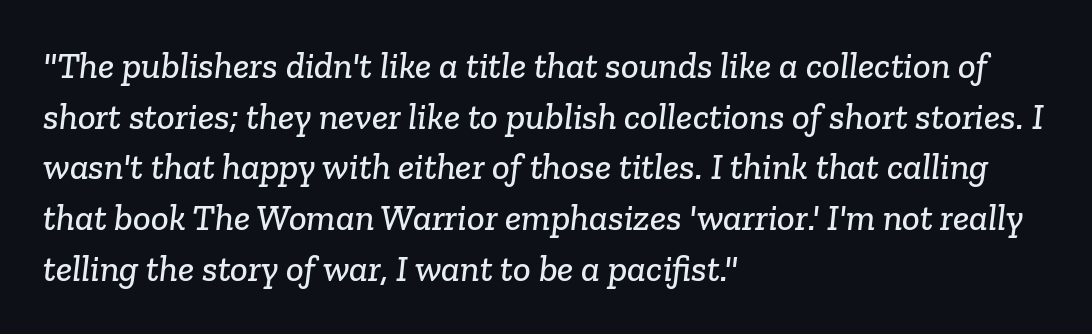
Each word holds together tightly as a unit, with standard inter-letter gaps. The face used here is seriffed, in the tradition of book romans. This rendering features lettering with no underline. Is this a fixed-width face? No — the glyphs have proportional, varying widths. What's the leading like? Ordinary, nothing unusual. The paragraph has a hard left edge and a soft right edge.
